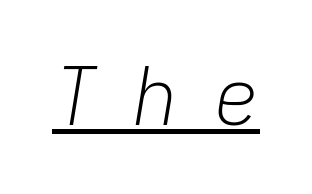
The type is letterspaced generously, with wide tracking. The font is comparable to plain body text, perhaps lighter. Is there an underline? Yes — a line sits under the letters. The letters advance in unequal steps, a hallmark of proportional type. In terms of posture, this sample is oblique.
